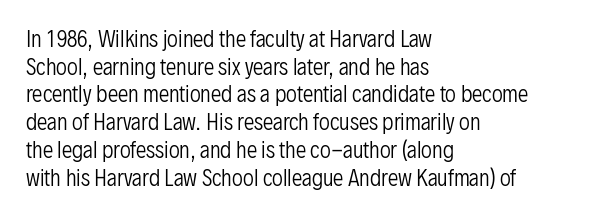
{"italic": "no", "bold": "no", "underline": "no", "align": "left", "line_spacing": "normal", "line_spacing_ratio": 1.32, "letter_spacing": "normal", "letter_spacing_em": 0.0, "glyph_px": 21}
